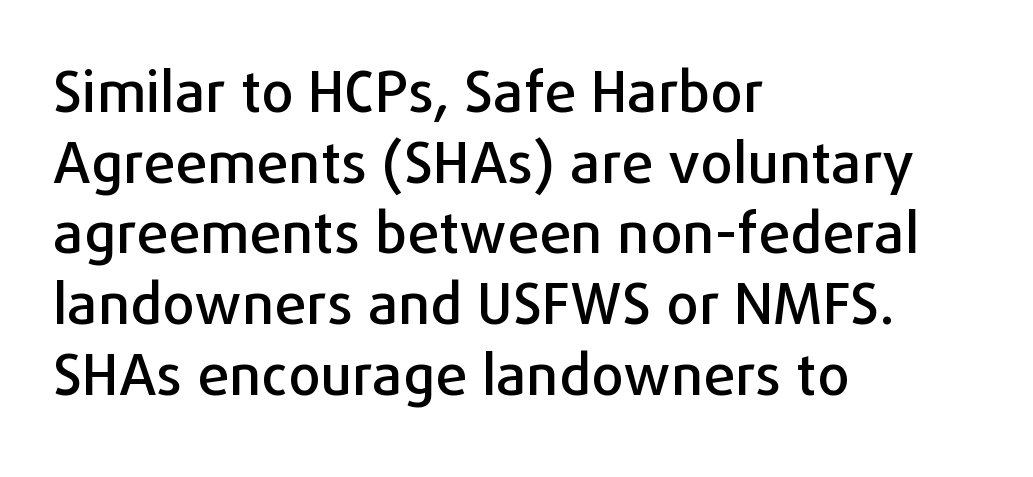
{"serif": "no", "italic": "no", "width": "normal", "stroke_contrast": "low", "x_height": "medium", "monospaced": "no", "underline": "no", "align": "left", "line_spacing_ratio": 1.24, "letter_spacing": "normal", "letter_spacing_em": 0.0, "glyph_px": 57}
